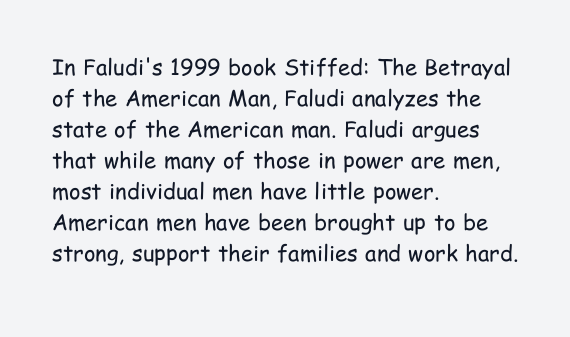
{"italic": "no", "bold": "no", "underline": "no", "align": "left", "line_spacing": "normal", "line_spacing_ratio": 1.41, "letter_spacing": "normal", "letter_spacing_em": 0.0, "glyph_px": 22}
